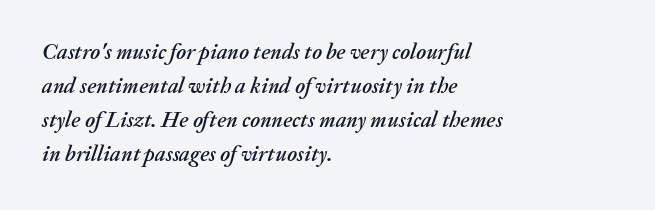
{"italic": "yes", "lean": "right", "slant_degrees": 20, "underline": "no", "align": "left", "line_spacing": "normal", "line_spacing_ratio": 1.55, "letter_spacing": "normal", "letter_spacing_em": 0.0, "glyph_px": 22}
